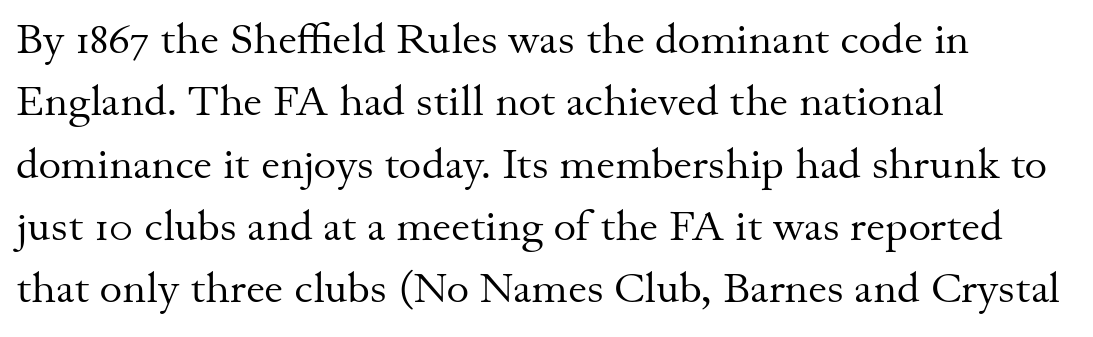
Q: Is the text bold? A: No.
Q: Is the text italic (slanted)? A: No, it is upright.
Q: Is the typeface a serif or a sans-serif typeface? A: Serif.
Q: Is the text underlined? A: No.
Q: How is the paragraph aligned? A: Left-aligned.
Q: Is the spacing between letters normal or unusually wide? A: Normal.
Q: Is the spacing between lines tight, normal or loose? A: Normal.
Q: Width (condensed, normal, or wide)? A: Normal.
Q: Stroke contrast? A: Medium.
Q: x-height? A: Small.
Q: Monospaced? A: No.
